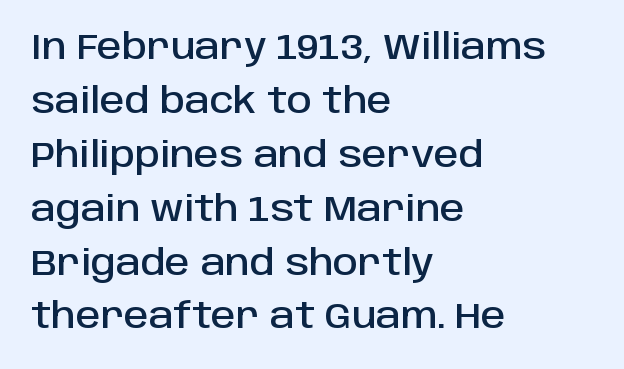
In terms of letterform style, serifs are entirely absent. Descender tails drop into unmarked territory. Posture: vertical. There is no visible air inserted between adjacent glyphs.
